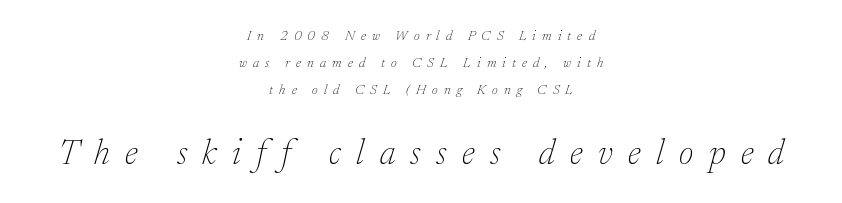
{"serif": "yes", "italic": "yes", "lean": "right", "slant_degrees": 17, "bold": "no", "weight": "thin", "width": "normal", "stroke_contrast": "low", "x_height": "medium", "monospaced": "no", "underline": "no", "align": "center", "line_spacing": "loose", "line_spacing_ratio": 1.92, "letter_spacing": "wide", "letter_spacing_em": 0.44, "larger_block": "second", "size_ratio": 2.5, "glyph_px": 35}
